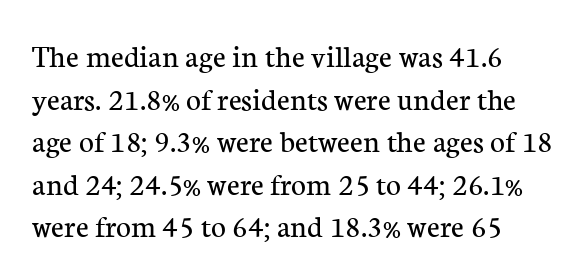
Q: Is the text bold? A: No.
Q: Is the text italic (slanted)? A: No, it is upright.
Q: Is the typeface a serif or a sans-serif typeface? A: Serif.
Q: Is the text underlined? A: No.
Q: Is the spacing between letters normal or unusually wide? A: Normal.
Q: Is the spacing between lines tight, normal or loose? A: Normal.
Q: Width (condensed, normal, or wide)? A: Normal.
Q: Stroke contrast? A: Low.
Q: x-height? A: Medium.
Q: Monospaced? A: No.
